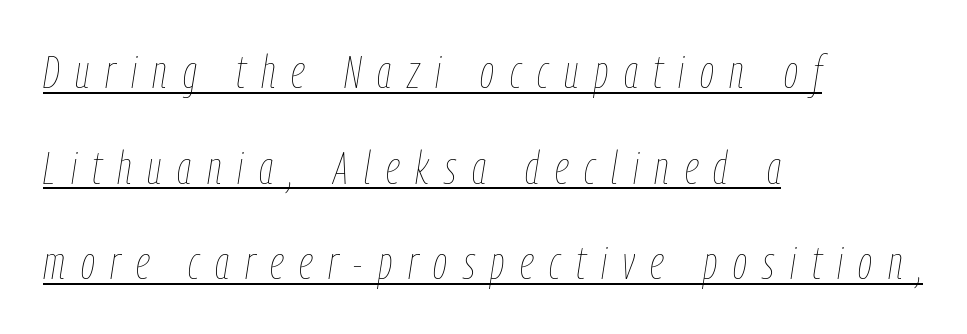
Letter spacing: wide. A classic flush-left, rag-right setting is used for this passage. A typesetter would call this proportional, since set widths differ per character. Compared with ordinary roman type, these characters are visibly tilted.
